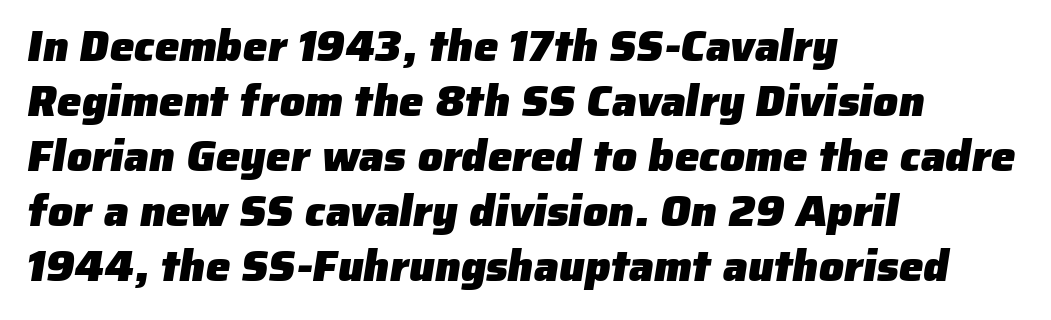
The leading is moderate, giving the passage an even texture. Honestly, the letter spacing is just normal — you wouldn't notice it. Underline: absent. What weight is shown? A full bold with thick strokes. The face used here is proportionally spaced, like ordinary book or web type.
